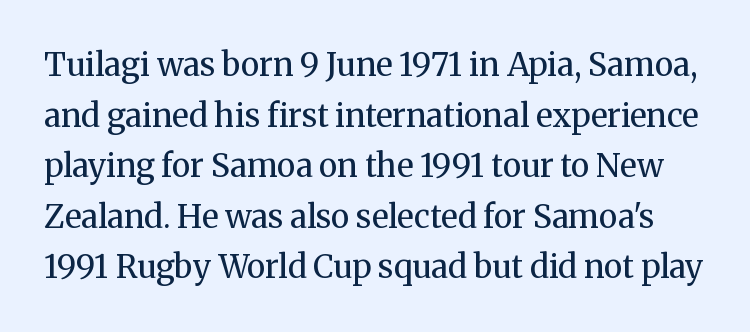
Words float on clear page, feet unadorned. Here the designer chose a conventional face with non-uniform glyph widths. Designer's note — italics off, roman on. Stem width sits at or under what a default text font uses. Regular leading. This sample uses a serif face.
